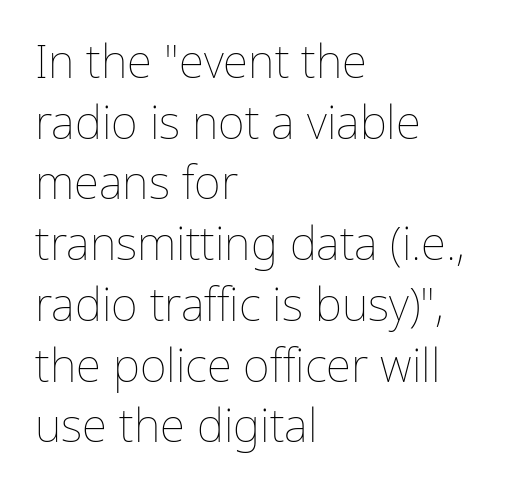
The image shows 46 px thin type, upright; set left-aligned, normal line spacing (1.32x), normal letter spacing, not underlined; low stroke contrast and a medium x-height.
